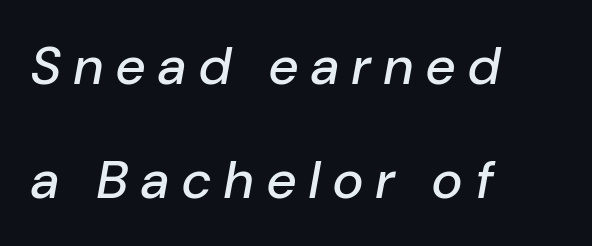
{"italic": "yes", "lean": "right", "slant_degrees": 10, "width": "normal", "stroke_contrast": "low", "x_height": "medium", "monospaced": "no", "underline": "no", "align": "left", "line_spacing": "loose", "line_spacing_ratio": 2.15, "letter_spacing": "wide", "letter_spacing_em": 0.25, "glyph_px": 53}
